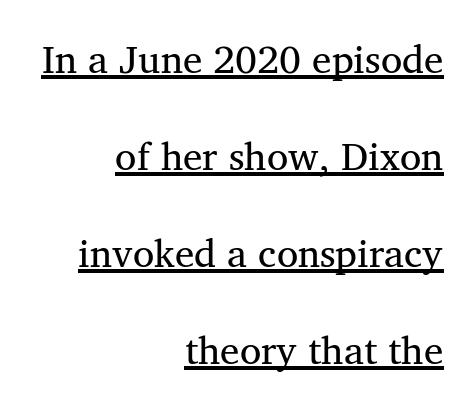
The image shows 39 px regular-weight serif type, upright; set right-aligned, loose line spacing (2.49x), normal letter spacing, underlined; medium stroke contrast and a medium x-height.
